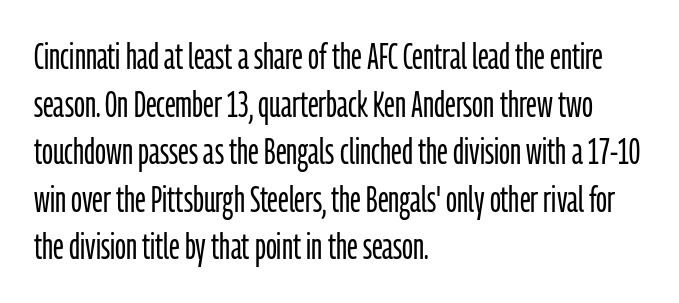
The image shows 36 px light, condensed sans-serif type, upright; set left-aligned, normal line spacing (1.32x), normal letter spacing, not underlined; low stroke contrast and a medium x-height.
